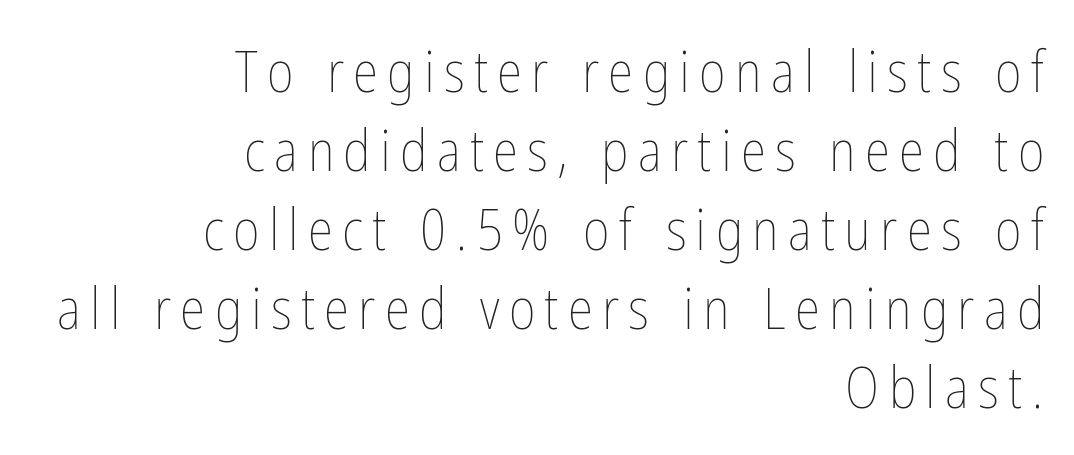
The image shows 58 px thin, condensed type, upright; set right-aligned, normal line spacing (1.36x), not underlined; low stroke contrast and a medium x-height.
